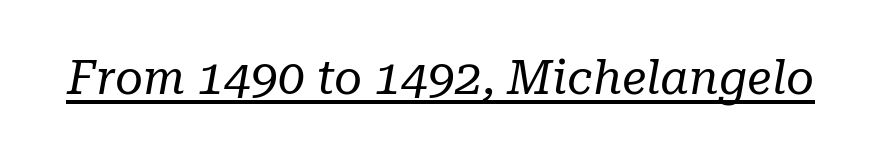
{"serif": "yes", "italic": "yes", "lean": "right", "slant_degrees": 10, "bold": "no", "weight": "regular", "width": "normal", "stroke_contrast": "low", "x_height": "medium", "monospaced": "no", "underline": "yes", "letter_spacing": "normal", "letter_spacing_em": 0.0, "glyph_px": 48}
